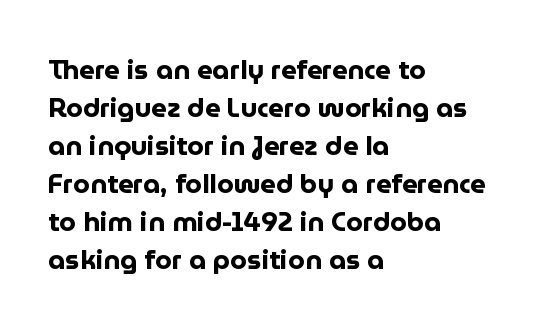
The image shows 27 px bold type, upright; set left-aligned, normal line spacing (1.41x), normal letter spacing, not underlined.
